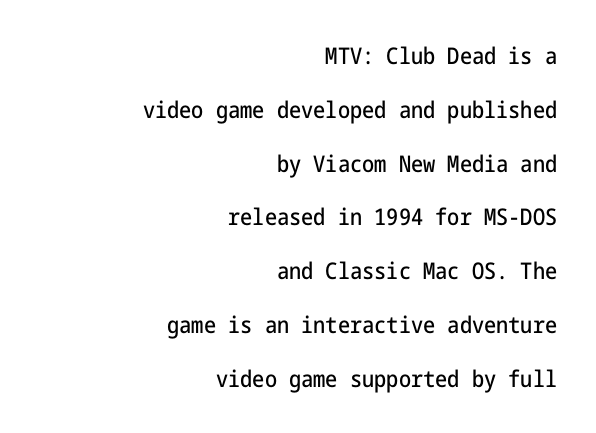
Unlike italic type, these characters show no tilt at all. The tracking reads as untouched default to a designer's eye. Horizontal alignment here is rightward, an uncommon choice for prose. Widely set lines give the paragraph a tall, airy silhouette. Check under the words: just untouched page.
